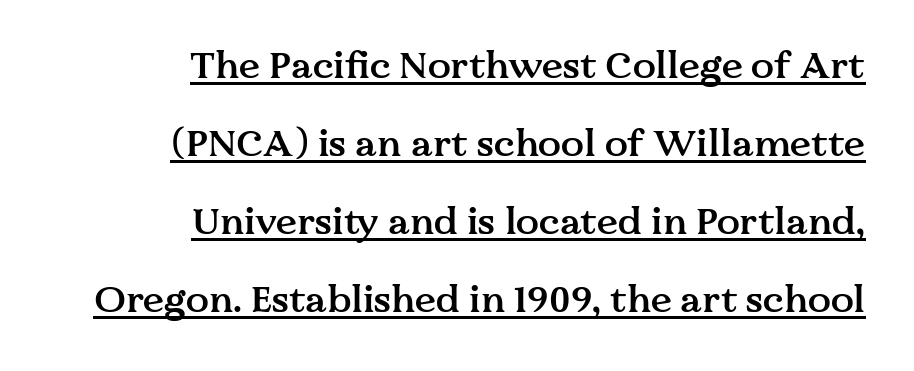
Slightly chunky letters — semibold, I'd say, not full bold. The type family on display is of the serif kind. The sample's only ornament is a line tracing under the words. Proportional: the letters do not fall into vertical columns. A great deal of white space separates one row of letters from the next. The horizontal fit of the characters is conventional and even.
